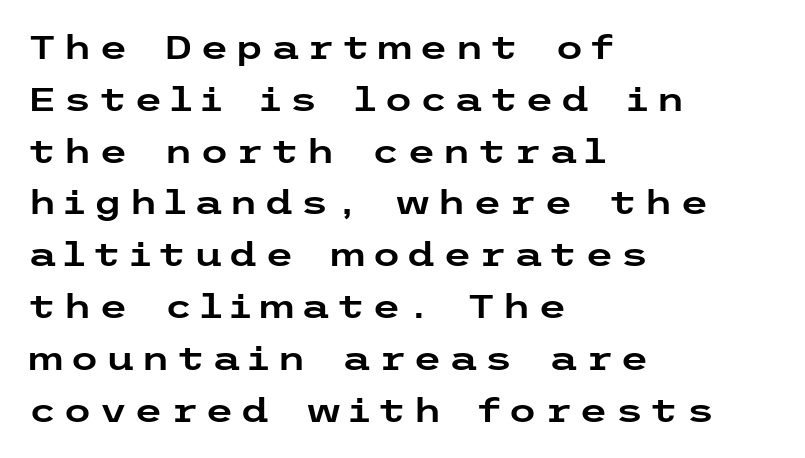
{"serif": "no", "italic": "no", "width": "wide", "stroke_contrast": "low", "x_height": "medium", "underline": "no", "align": "left", "line_spacing": "normal", "line_spacing_ratio": 1.57, "letter_spacing": "wide", "letter_spacing_em": 0.2, "glyph_px": 33}
